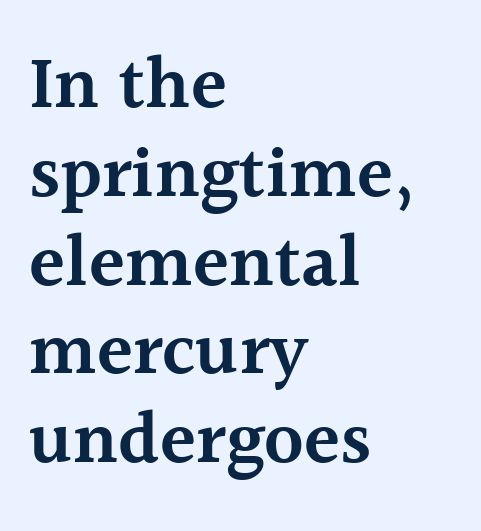
The image shows 74 px semibold serif type, upright; set left-aligned, line spacing 1.2x, normal letter spacing, not underlined; a medium x-height.
